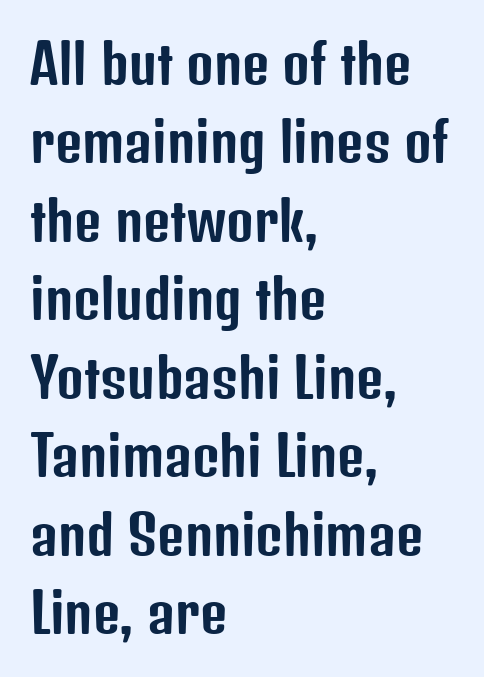
The image shows 53 px condensed sans-serif type, upright; set left-aligned, normal line spacing (1.48x), normal letter spacing, not underlined; low stroke contrast and a medium x-height.
